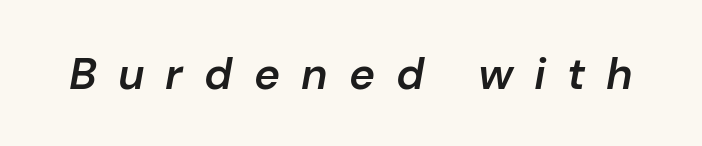
Looks like regular typesetting: each glyph gets only the width it needs. The specimen omits any rule beneath the text block's lines. The line texture is sparse and dotted thanks to wide tracking. On the weight axis this lands at semibold, roughly 600.
